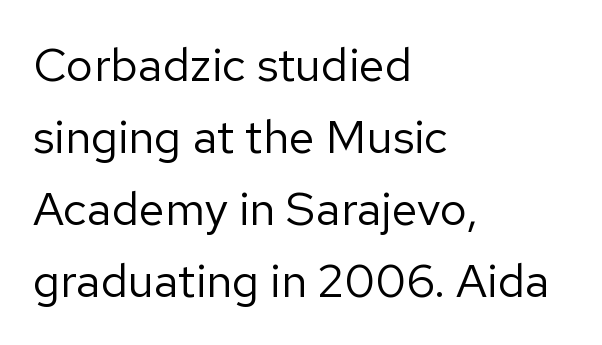
Q: Is the text bold? A: No.
Q: Is the text italic (slanted)? A: No, it is upright.
Q: Is the typeface a serif or a sans-serif typeface? A: Sans-serif.
Q: Is the text underlined? A: No.
Q: How is the paragraph aligned? A: Left-aligned.
Q: Is the spacing between letters normal or unusually wide? A: Normal.
Q: Is the spacing between lines tight, normal or loose? A: Normal.
Q: Width (condensed, normal, or wide)? A: Normal.
Q: Stroke contrast? A: Low.
Q: x-height? A: Medium.
Q: Monospaced? A: No.
